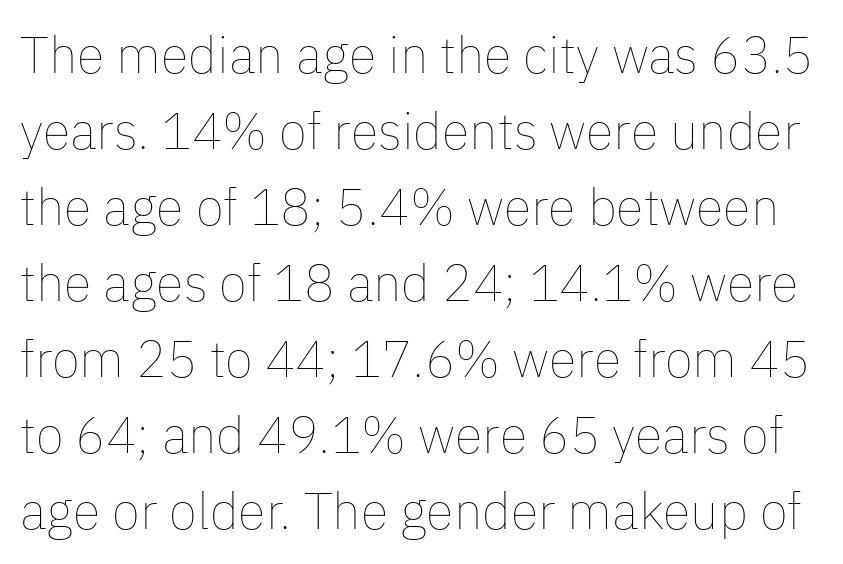
The image shows 51 px thin type, upright; set normal line spacing (1.49x), normal letter spacing, not underlined; low stroke contrast and a medium x-height.
